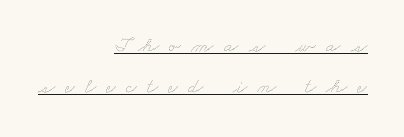
{"bold": "no", "underline": "yes", "align": "right", "line_spacing": "loose", "line_spacing_ratio": 1.93, "letter_spacing": "wide", "letter_spacing_em": 0.5, "glyph_px": 21}
